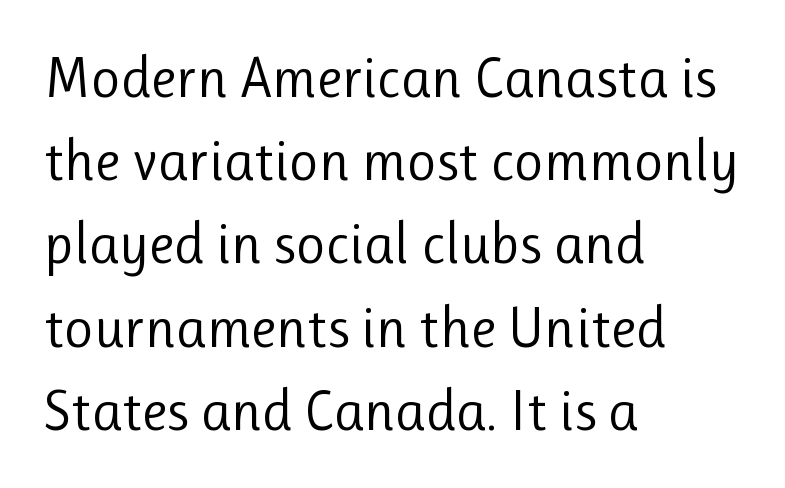
Q: Is the text bold? A: No.
Q: Is the text italic (slanted)? A: No, it is upright.
Q: Is the typeface a serif or a sans-serif typeface? A: Sans-serif.
Q: Is the text underlined? A: No.
Q: How is the paragraph aligned? A: Left-aligned.
Q: Is the spacing between letters normal or unusually wide? A: Normal.
Q: Is the spacing between lines tight, normal or loose? A: Normal.
Q: Width (condensed, normal, or wide)? A: Normal.
Q: Stroke contrast? A: Low.
Q: x-height? A: Medium.
Q: Monospaced? A: No.
